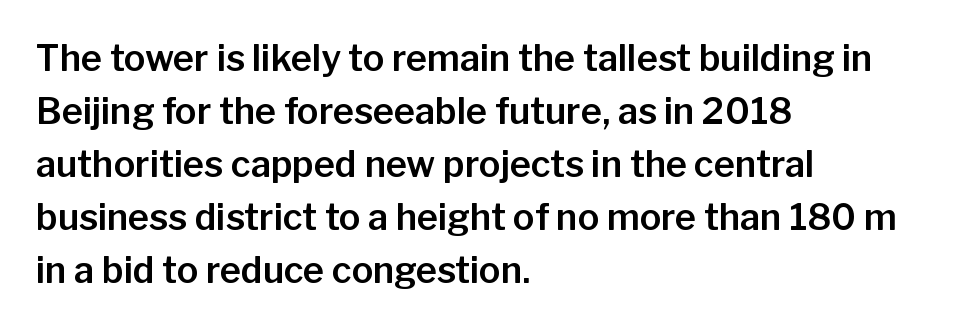
Normally led — the rows are evenly, conventionally spaced. Is this a fixed-width face? No — the glyphs have proportional, varying widths. Left-aligned paragraph, ragged on the right. The letters carry no serifs — their stems end cleanly without finishing strokes. Standard letterfit; no display-style spreading of the glyphs. It's the straight-up-and-down kind of type.
